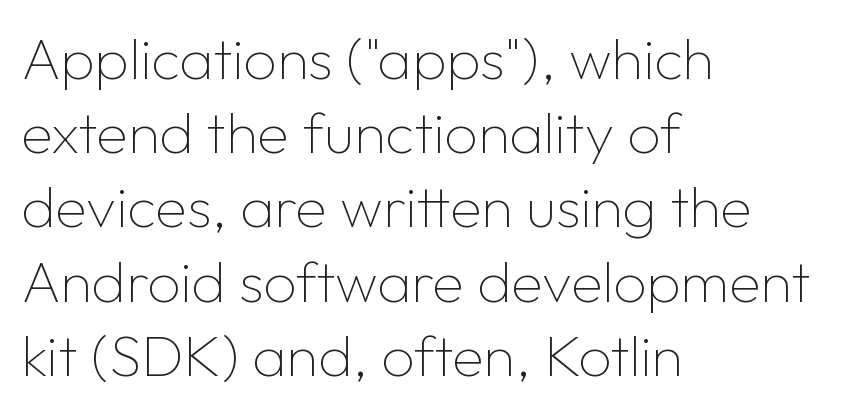
{"serif": "no", "italic": "no", "bold": "no", "weight": "thin", "width": "normal", "stroke_contrast": "low", "x_height": "medium", "monospaced": "no", "underline": "no", "align": "left", "line_spacing": "normal", "line_spacing_ratio": 1.28, "letter_spacing": "normal", "letter_spacing_em": 0.0, "glyph_px": 58}
